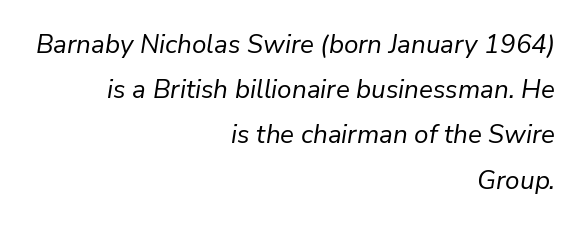
The image shows 26 px text type, italic (leaning right); set right-aligned, line spacing 1.74x, normal letter spacing, not underlined.
